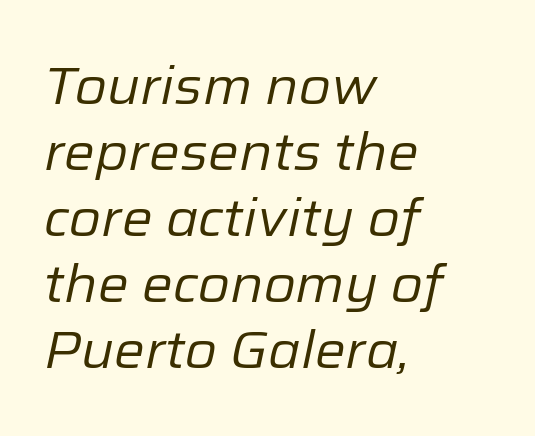
{"italic": "yes", "lean": "right", "slant_degrees": 12, "bold": "no", "weight": "regular", "width": "normal", "stroke_contrast": "low", "x_height": "medium", "monospaced": "no", "underline": "no", "align": "left", "line_spacing": "normal", "line_spacing_ratio": 1.27, "letter_spacing": "normal", "letter_spacing_em": 0.0, "glyph_px": 52}
